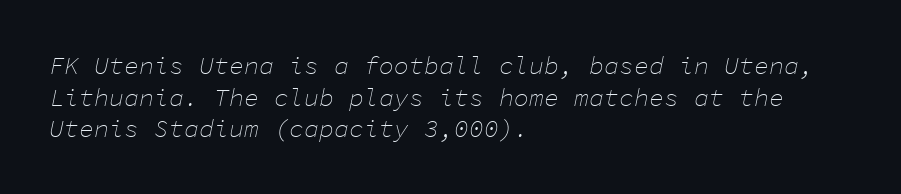
The image shows 25 px text type, italic (leaning right); set left-aligned, normal line spacing (1.27x), normal letter spacing, not underlined.
